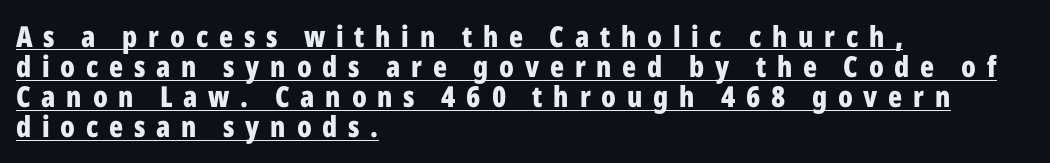
The image shows 29 px bold, condensed sans-serif type, upright; set left-aligned, tight line spacing (1.04x), unusually wide letter spacing (+0.37 em), underlined; low stroke contrast and a medium x-height.
